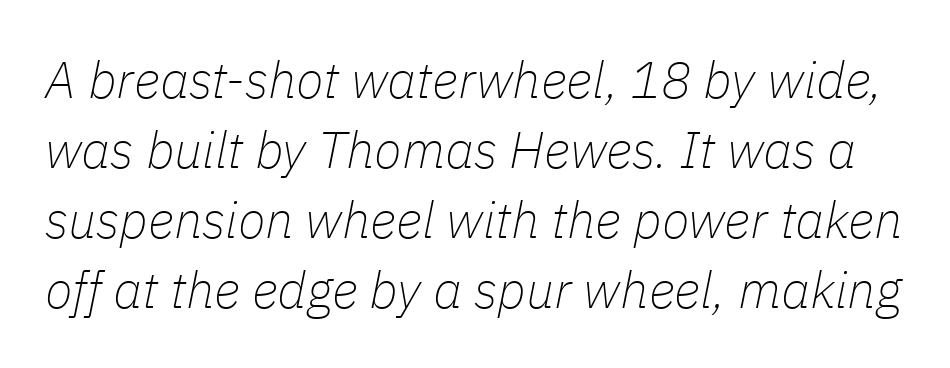
Note the varied advance widths — an 'i' is clearly narrower than an 'm'. The weight would be labelled regular, book, light, or lighter still. The line texture is even and compact thanks to regular tracking. Vertically, the passage feels balanced, rows spaced as you'd expect. Observe the lean: these are italic letterforms.
